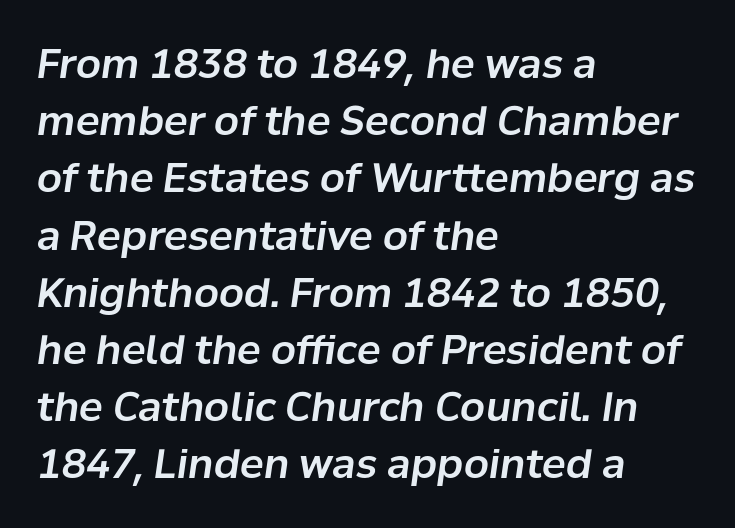
The image shows 40 px text type, italic (leaning right); set left-aligned, normal line spacing (1.43x), normal letter spacing, not underlined; low stroke contrast and a medium x-height.
